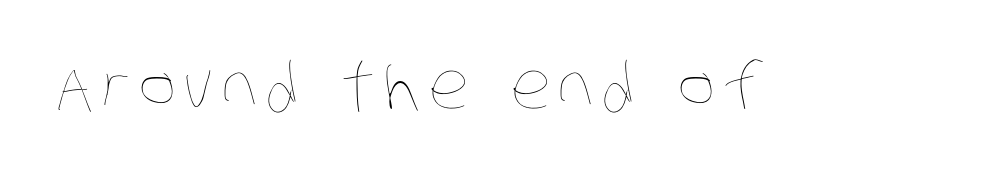
{"bold": "no", "weight": "thin", "width": "condensed", "stroke_contrast": "low", "x_height": "large", "monospaced": "no", "underline": "no", "glyph_px": 64}
